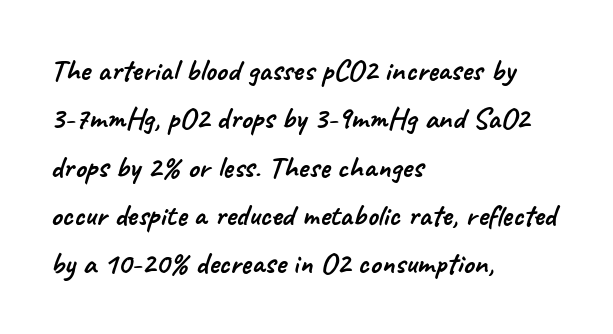
Q: Is the typeface a serif or a sans-serif typeface? A: Sans-serif.
Q: Is the text underlined? A: No.
Q: How is the paragraph aligned? A: Left-aligned.
Q: Is the spacing between letters normal or unusually wide? A: Normal.
Q: Is the spacing between lines tight, normal or loose? A: Normal.
Q: Width (condensed, normal, or wide)? A: Normal.
Q: Stroke contrast? A: Low.
Q: x-height? A: Small.
Q: Monospaced? A: No.
